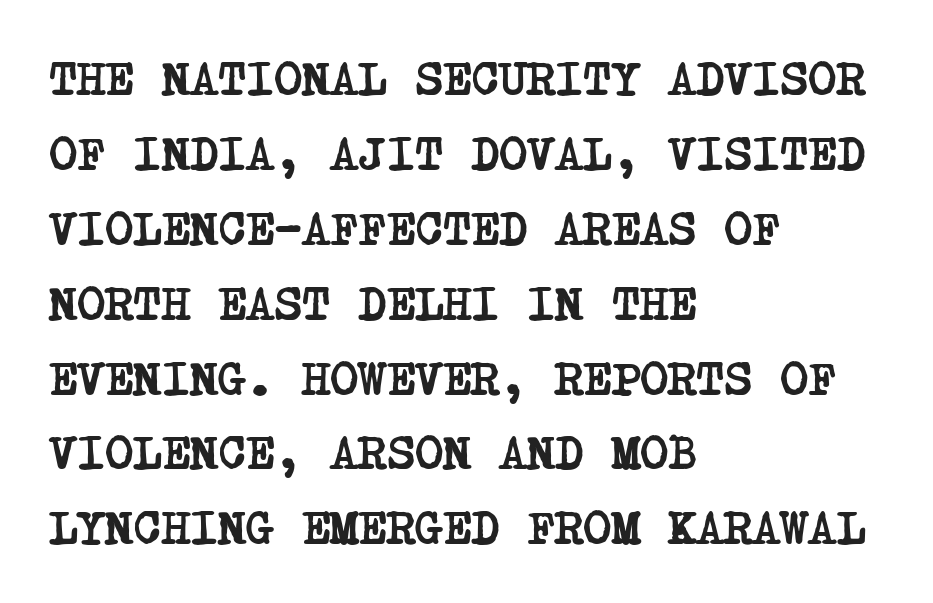
{"serif": "yes", "bold": "yes", "weight": "semibold", "width": "condensed", "stroke_contrast": "low", "x_height": "large", "underline": "no", "align": "left", "line_spacing": "normal", "line_spacing_ratio": 1.56, "letter_spacing": "normal", "letter_spacing_em": 0.0, "glyph_px": 48}
